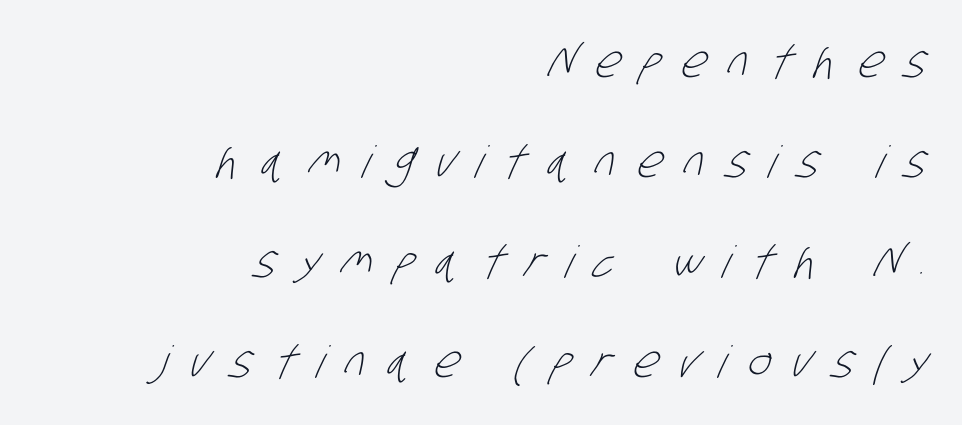
Q: Is the text bold? A: No.
Q: Is the typeface a serif or a sans-serif typeface? A: Sans-serif.
Q: Is the text underlined? A: No.
Q: How is the paragraph aligned? A: Right-aligned.
Q: Is the spacing between letters normal or unusually wide? A: Unusually wide.
Q: Is the spacing between lines tight, normal or loose? A: Loose.
Q: Width (condensed, normal, or wide)? A: Condensed.
Q: Stroke contrast? A: Low.
Q: x-height? A: Large.
Q: Monospaced? A: No.
